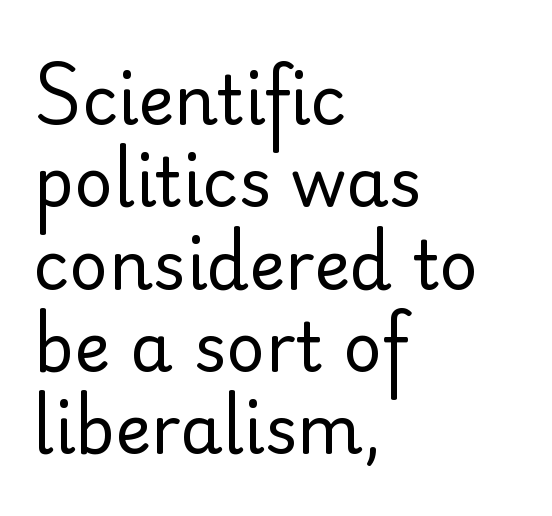
Q: Is the text bold? A: No.
Q: Is the text italic (slanted)? A: No, it is upright.
Q: Is the typeface a serif or a sans-serif typeface? A: Sans-serif.
Q: Is the text underlined? A: No.
Q: How is the paragraph aligned? A: Left-aligned.
Q: Is the spacing between letters normal or unusually wide? A: Normal.
Q: Width (condensed, normal, or wide)? A: Normal.
Q: Stroke contrast? A: Low.
Q: x-height? A: Small.
Q: Monospaced? A: No.
